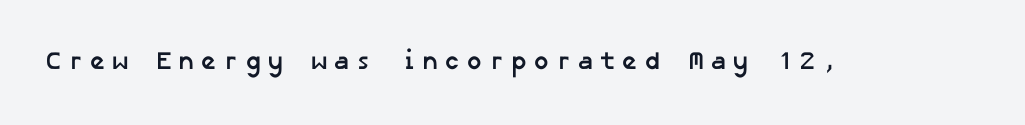
Q: Is the text bold? A: Yes.
Q: Is the text underlined? A: No.
Q: Is the spacing between letters normal or unusually wide? A: Unusually wide.
